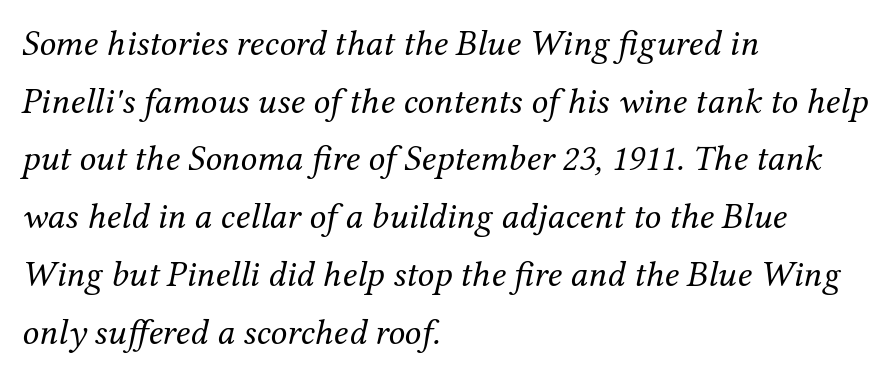
{"serif": "yes", "italic": "yes", "lean": "right", "slant_degrees": 12, "bold": "no", "weight": "regular", "width": "normal", "stroke_contrast": "medium", "x_height": "medium", "monospaced": "no", "underline": "no", "align": "left", "line_spacing": "normal", "line_spacing_ratio": 1.56, "letter_spacing": "normal", "letter_spacing_em": 0.0, "glyph_px": 37}
